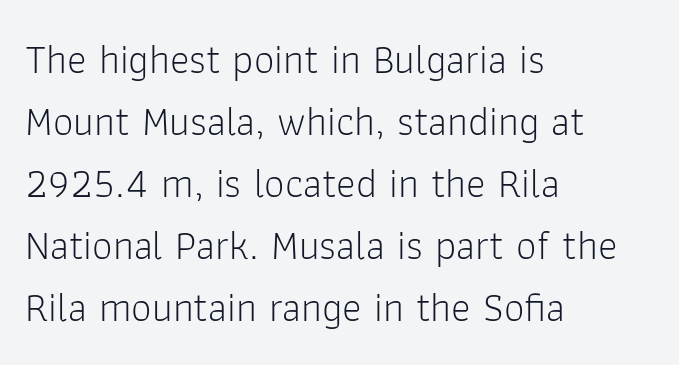
Q: Is the text bold? A: No.
Q: Is the text italic (slanted)? A: No, it is upright.
Q: Is the typeface a serif or a sans-serif typeface? A: Sans-serif.
Q: Is the text underlined? A: No.
Q: How is the paragraph aligned? A: Left-aligned.
Q: Is the spacing between letters normal or unusually wide? A: Normal.
Q: Is the spacing between lines tight, normal or loose? A: Normal.
Q: Width (condensed, normal, or wide)? A: Normal.
Q: Stroke contrast? A: Low.
Q: x-height? A: Medium.
Q: Monospaced? A: No.
